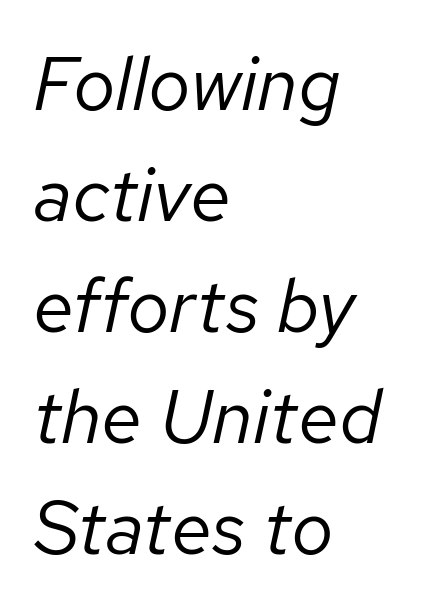
Q: Is the text bold? A: No.
Q: Is the text italic (slanted)? A: Yes, it leans right by about 12 degrees.
Q: Is the text underlined? A: No.
Q: How is the paragraph aligned? A: Left-aligned.
Q: Is the spacing between letters normal or unusually wide? A: Normal.
Q: Is the spacing between lines tight, normal or loose? A: Normal.
Q: Width (condensed, normal, or wide)? A: Normal.
Q: Stroke contrast? A: Low.
Q: x-height? A: Medium.
Q: Monospaced? A: No.
